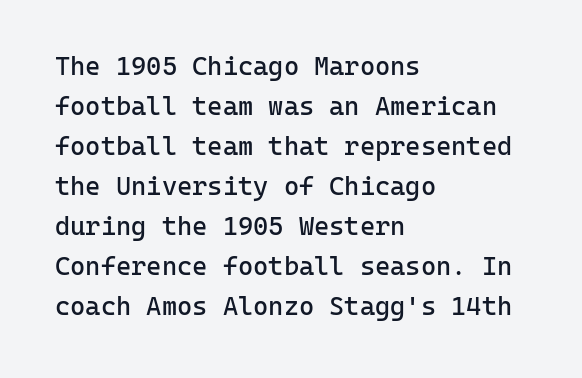
Descender tails drop into unmarked territory. Stroke mass is kept to a normal reading level or below. Default kerning and tracking; the words read as compact shapes. Teacher's note: observe the even left margin — that is flush-left alignment.
